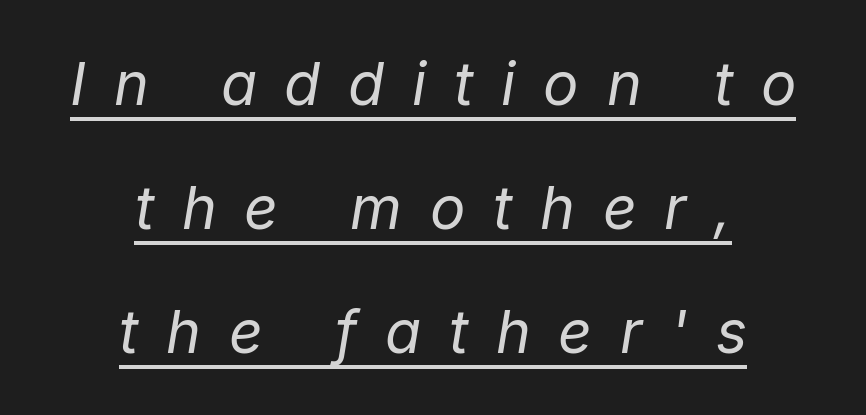
{"italic": "yes", "lean": "right", "slant_degrees": 9, "bold": "no", "weight": "regular", "width": "normal", "stroke_contrast": "low", "x_height": "medium", "monospaced": "no", "underline": "yes", "align": "center", "line_spacing": "loose", "line_spacing_ratio": 2.1, "letter_spacing": "wide", "letter_spacing_em": 0.47, "glyph_px": 59}
